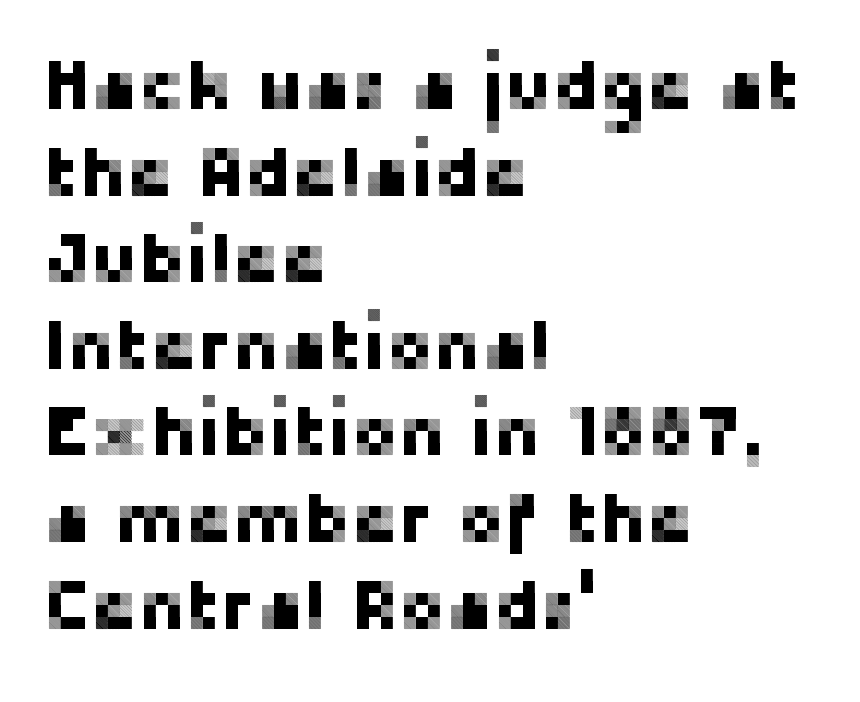
Casual observation: everything's shoved over to the left. Underline: absent. Note the varied advance widths — an 'i' is clearly narrower than an 'm'. Ascenders rise straight up at ninety degrees. Inter-character spacing is left at the font's built-in metrics.
